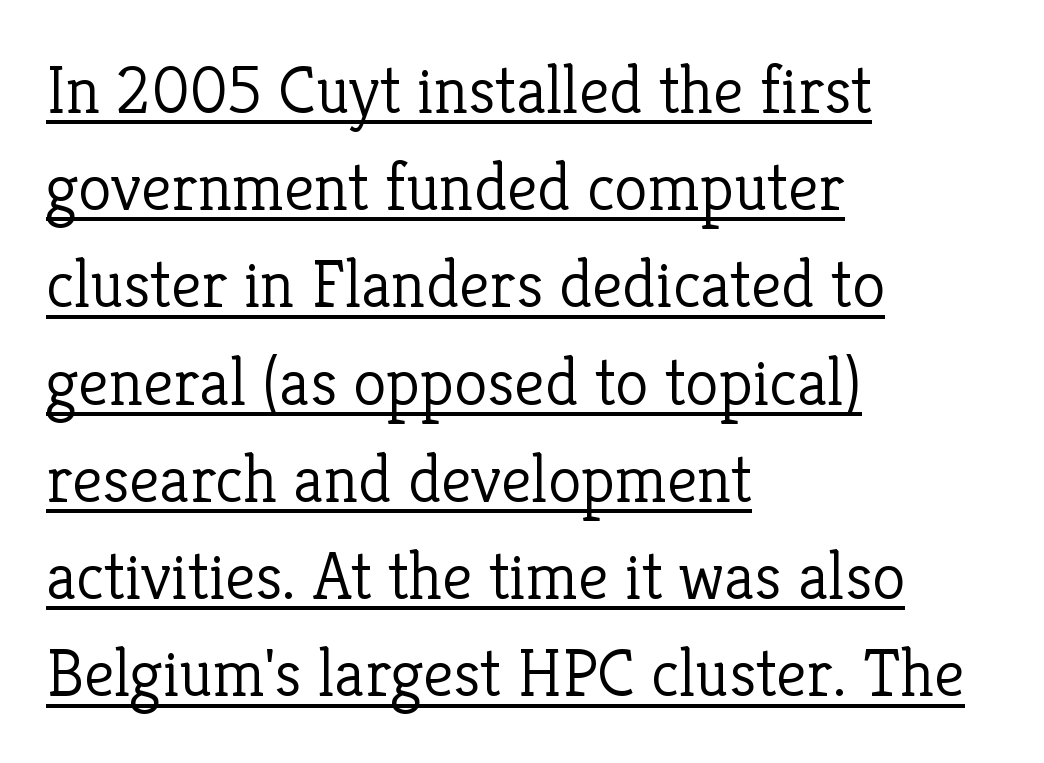
Q: Is the text bold? A: No.
Q: Is the text italic (slanted)? A: No, it is upright.
Q: Is the typeface a serif or a sans-serif typeface? A: Serif.
Q: Is the text underlined? A: Yes.
Q: How is the paragraph aligned? A: Left-aligned.
Q: Is the spacing between letters normal or unusually wide? A: Normal.
Q: Is the spacing between lines tight, normal or loose? A: Normal.
Q: Width (condensed, normal, or wide)? A: Normal.
Q: Stroke contrast? A: Low.
Q: x-height? A: Medium.
Q: Monospaced? A: No.
